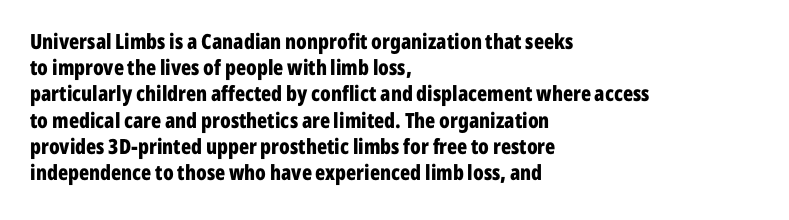
The image shows 21 px bold type, upright; set left-aligned, normal line spacing (1.25x), normal letter spacing, not underlined.
